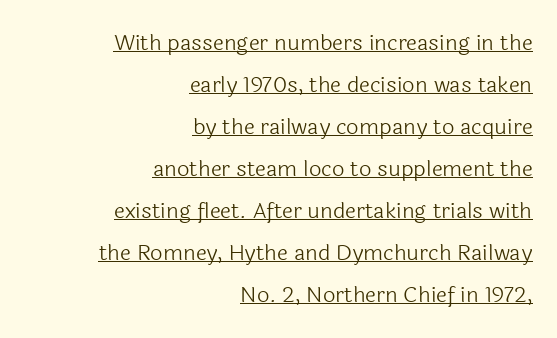
The image shows 22 px text type, upright; set right-aligned, loose line spacing (1.91x), normal letter spacing, underlined.
